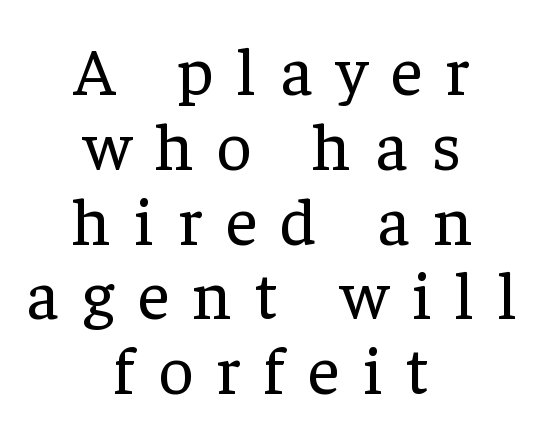
Q: Is the text bold? A: No.
Q: Is the text italic (slanted)? A: No, it is upright.
Q: Is the typeface a serif or a sans-serif typeface? A: Serif.
Q: Is the text underlined? A: No.
Q: How is the paragraph aligned? A: Centered.
Q: Is the spacing between letters normal or unusually wide? A: Unusually wide.
Q: Is the spacing between lines tight, normal or loose? A: Tight.
Q: Width (condensed, normal, or wide)? A: Normal.
Q: Stroke contrast? A: Low.
Q: x-height? A: Medium.
Q: Monospaced? A: No.
